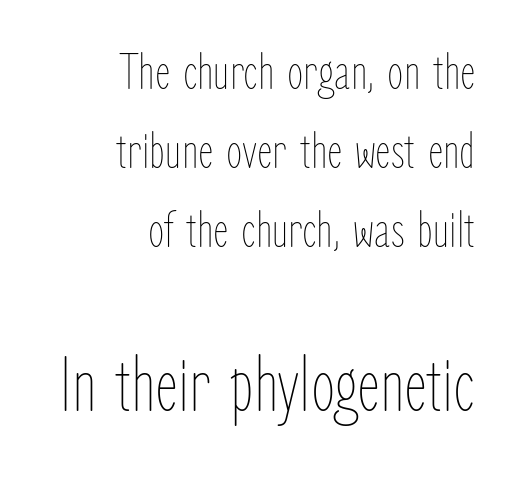
These lines were composed using upright roman letters. The face used here is proportionally spaced, like ordinary book or web type. The baseline area is clear. This sample uses plain, unmodified letter spacing. Each stroke keeps to a modest, everyday thickness or less. The lines in this sample share a right terminus and differ only in where they begin.
